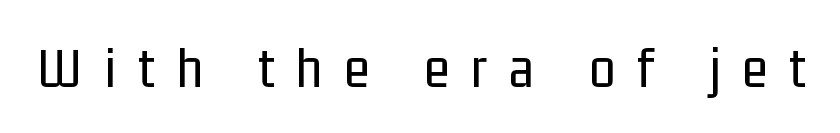
{"serif": "no", "italic": "no", "bold": "no", "weight": "regular", "width": "condensed", "stroke_contrast": "low", "x_height": "medium", "monospaced": "no", "underline": "no", "letter_spacing": "wide", "letter_spacing_em": 0.37, "glyph_px": 59}
